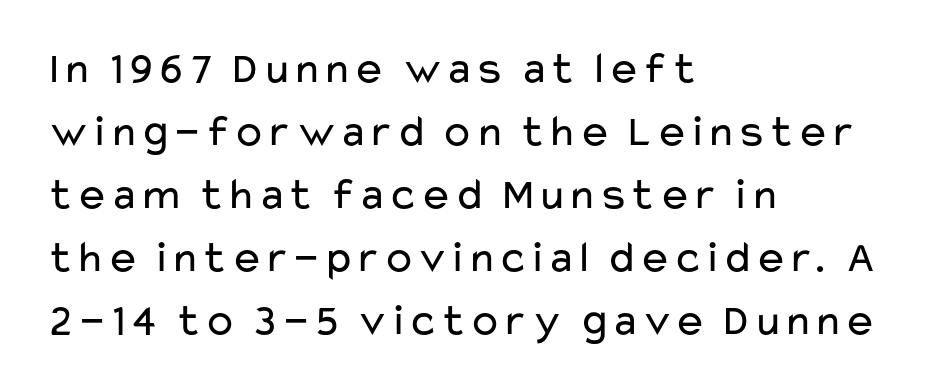
{"serif": "no", "italic": "no", "bold": "no", "weight": "regular", "width": "wide", "stroke_contrast": "low", "x_height": "medium", "monospaced": "no", "underline": "no", "align": "left", "line_spacing": "normal", "line_spacing_ratio": 1.4, "letter_spacing": "normal", "letter_spacing_em": 0.0, "glyph_px": 45}
